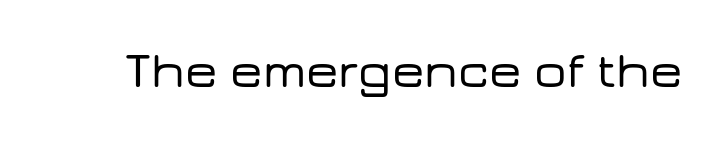
{"serif": "no", "italic": "no", "width": "wide", "stroke_contrast": "low", "x_height": "medium", "monospaced": "no", "underline": "no", "letter_spacing": "normal", "letter_spacing_em": 0.0, "glyph_px": 51}
